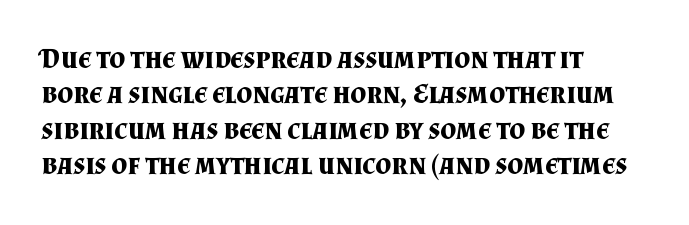
If you drew a line through each stem, it would be perfectly vertical. Has an underline been added? It has not. On the weight axis this lands at bold, roughly 700. Yep, those are serifs on the letters. The passage shown is typed in a proportional face where columns would drift.
